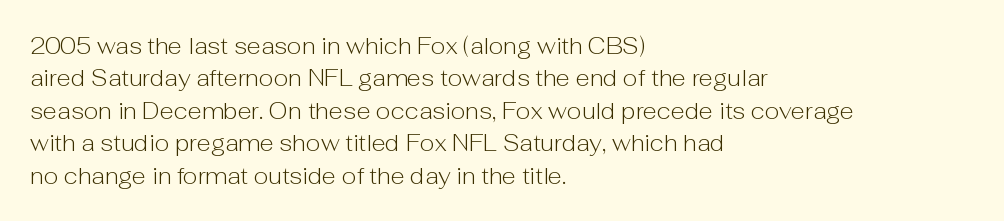
The image shows 23 px text type, upright; set left-aligned, normal line spacing (1.41x), normal letter spacing, not underlined.
